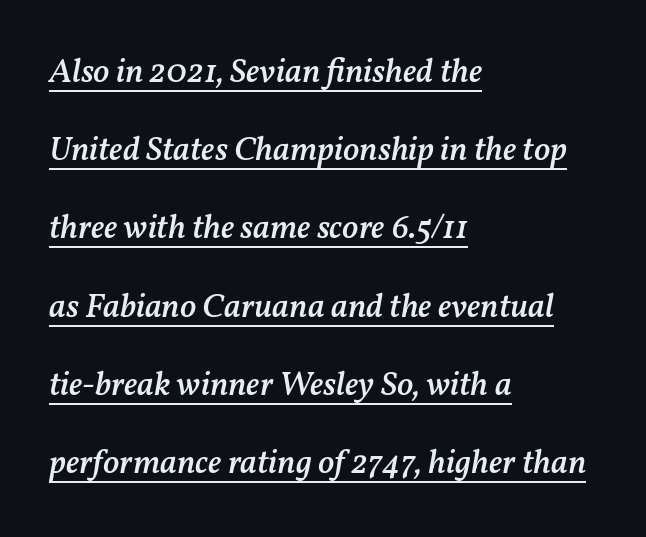
Q: Is the text bold? A: Semi-bold.
Q: Is the text italic (slanted)? A: Yes, it leans right by about 11 degrees.
Q: Is the text underlined? A: Yes.
Q: How is the paragraph aligned? A: Left-aligned.
Q: Is the spacing between letters normal or unusually wide? A: Normal.
Q: Is the spacing between lines tight, normal or loose? A: Loose.
Q: Width (condensed, normal, or wide)? A: Normal.
Q: Stroke contrast? A: Medium.
Q: x-height? A: Medium.
Q: Monospaced? A: No.
